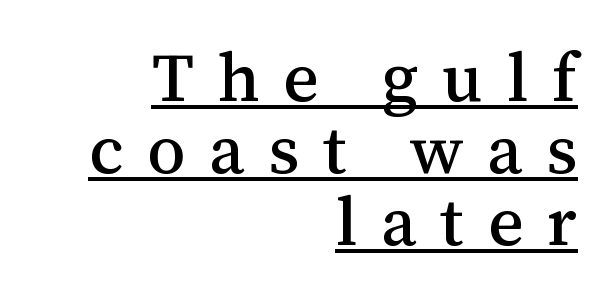
The image shows 68 px serif type, upright; set right-aligned, tight line spacing (1.06x), unusually wide letter spacing (+0.35 em), underlined; medium stroke contrast and a medium x-height.
